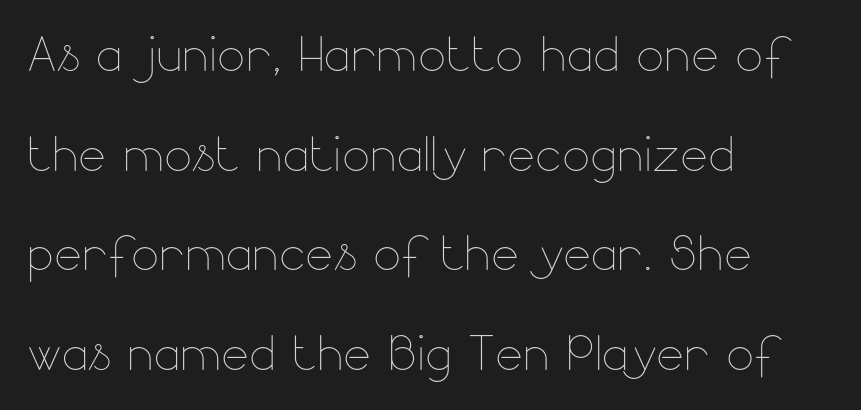
The image shows 66 px thin type, upright; set left-aligned, normal line spacing (1.51x), normal letter spacing, not underlined; low stroke contrast and a small x-height.
